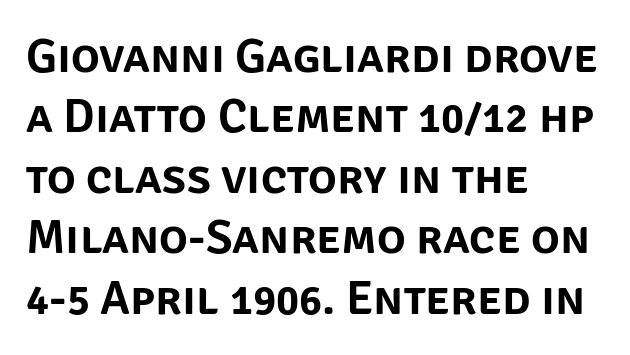
Q: Is the text italic (slanted)? A: No, it is upright.
Q: Is the typeface a serif or a sans-serif typeface? A: Sans-serif.
Q: Is the text underlined? A: No.
Q: How is the paragraph aligned? A: Left-aligned.
Q: Is the spacing between letters normal or unusually wide? A: Normal.
Q: Is the spacing between lines tight, normal or loose? A: Normal.
Q: Width (condensed, normal, or wide)? A: Normal.
Q: Stroke contrast? A: Low.
Q: x-height? A: Large.
Q: Monospaced? A: No.
